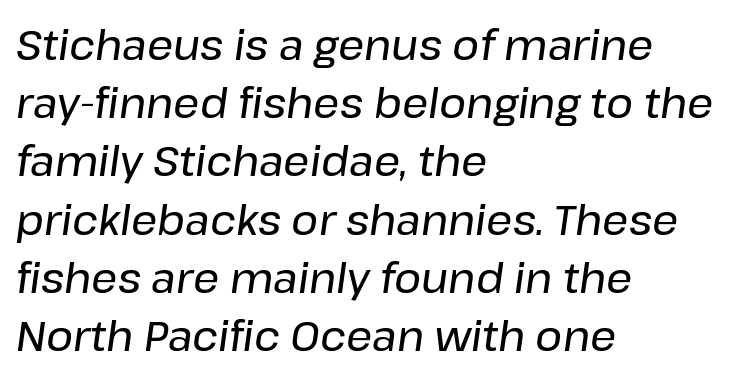
The image shows 41 px text type, italic (leaning right); set left-aligned, normal line spacing (1.42x), normal letter spacing, not underlined; low stroke contrast and a medium x-height.
